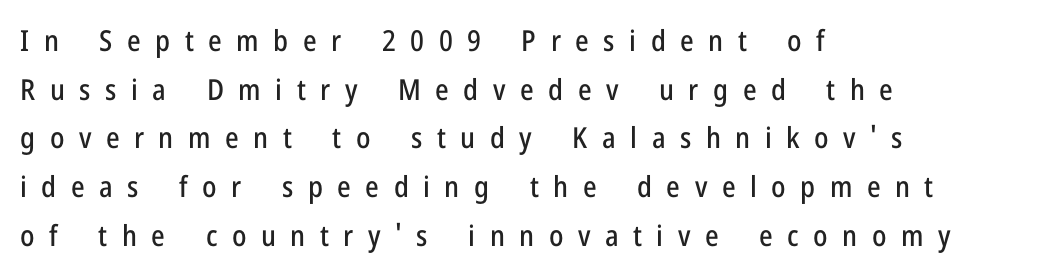
The image shows 29 px condensed sans-serif type, upright; set left-aligned, normal line spacing (1.68x), unusually wide letter spacing (+0.5 em), not underlined; low stroke contrast and a medium x-height.
